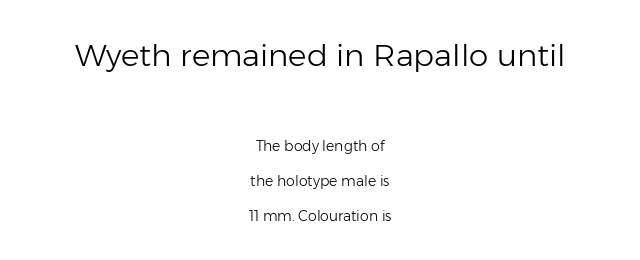
The image shows 31 px light sans-serif type, upright; set centered, loose line spacing (2.49x), normal letter spacing, not underlined; the first (top) block is 2.21x larger; low stroke contrast and a medium x-height.
